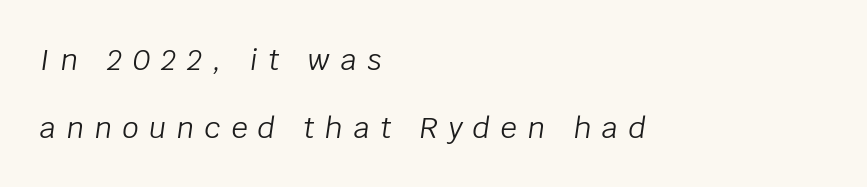
Looks like regular typesetting: each glyph gets only the width it needs. In terms of letterspacing, this is a distinctly airy, spread setting. Ink coverage per letter is moderate at most. The glyphs look as if they've been sheared to an angle.
